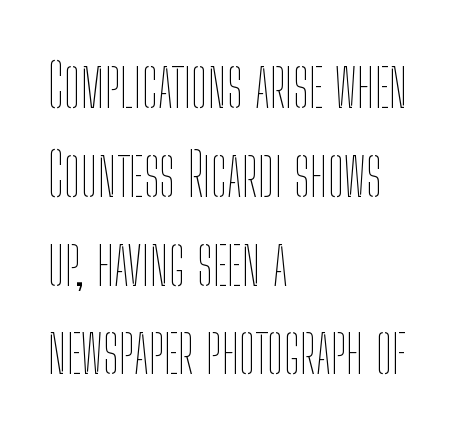
The strokes are not fattened; the text isn't bold. Rows of type keep a routine distance in the vertical direction. The rendering anchors every line to the left-hand side. Here the designer chose a conventional face with non-uniform glyph widths.
